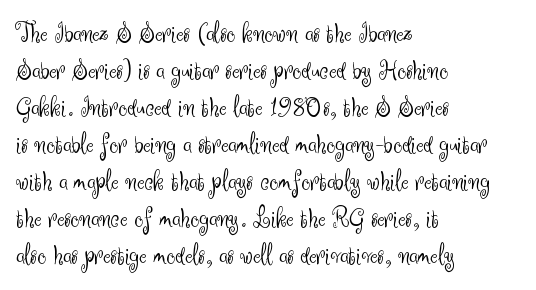
{"serif": "no", "italic": "no", "bold": "no", "weight": "light", "width": "normal", "stroke_contrast": "medium", "x_height": "small", "monospaced": "no", "underline": "no", "align": "left", "line_spacing": "normal", "line_spacing_ratio": 1.32, "letter_spacing": "normal", "letter_spacing_em": 0.0, "glyph_px": 28}
